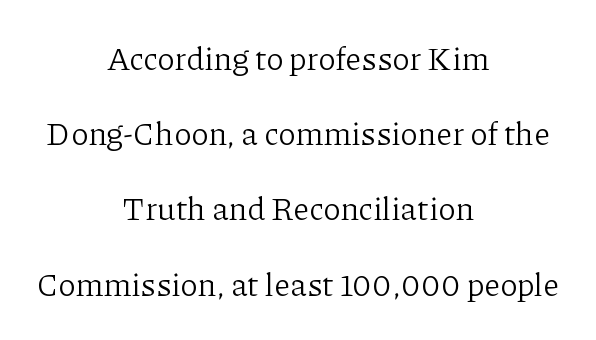
The type sits square on the baseline with zero lean. The passage shown is typed in a proportional face where columns would drift. The zone under the glyphs is completely vacant. Stems and bowls with no extra thickness — not bold. Does the leading feel generous? Absolutely, it's lavish.
